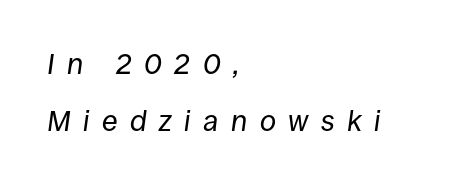
{"italic": "yes", "lean": "right", "slant_degrees": 8, "bold": "no", "weight": "regular", "width": "normal", "stroke_contrast": "low", "x_height": "large", "monospaced": "no", "underline": "no", "align": "left", "line_spacing": "loose", "line_spacing_ratio": 1.95, "letter_spacing": "wide", "letter_spacing_em": 0.43, "glyph_px": 29}
